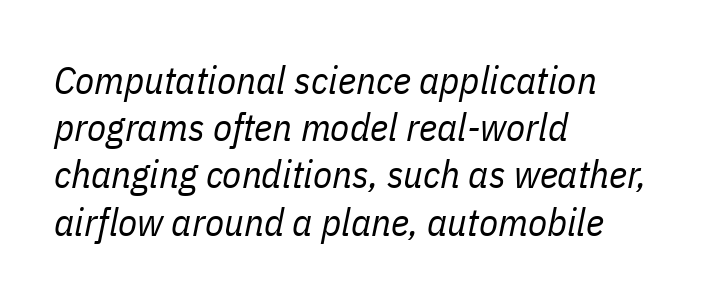
{"italic": "yes", "lean": "right", "slant_degrees": 11, "bold": "no", "weight": "regular", "width": "condensed", "stroke_contrast": "low", "x_height": "medium", "monospaced": "no", "underline": "no", "align": "left", "line_spacing_ratio": 1.21, "letter_spacing": "normal", "letter_spacing_em": 0.0, "glyph_px": 39}
